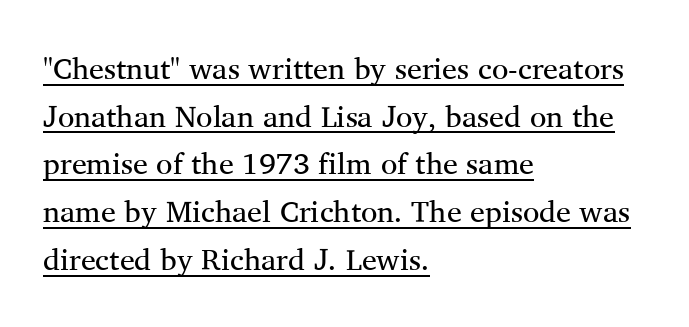
Q: Is the text bold? A: No.
Q: Is the text italic (slanted)? A: No, it is upright.
Q: Is the typeface a serif or a sans-serif typeface? A: Serif.
Q: Is the text underlined? A: Yes.
Q: How is the paragraph aligned? A: Left-aligned.
Q: Is the spacing between letters normal or unusually wide? A: Normal.
Q: Is the spacing between lines tight, normal or loose? A: Normal.
Q: Width (condensed, normal, or wide)? A: Normal.
Q: Stroke contrast? A: Medium.
Q: x-height? A: Medium.
Q: Monospaced? A: No.
